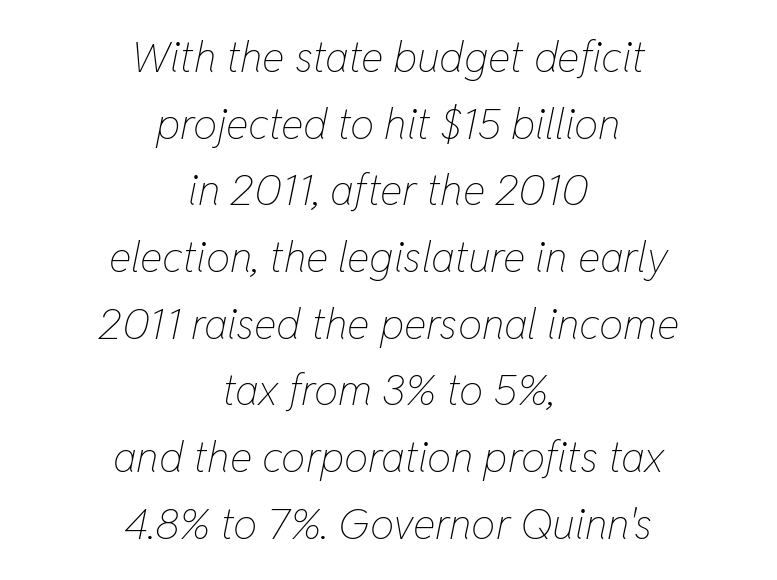
Q: Is the text bold? A: No.
Q: Is the text italic (slanted)? A: Yes, it leans right by about 11 degrees.
Q: Is the text underlined? A: No.
Q: How is the paragraph aligned? A: Centered.
Q: Is the spacing between letters normal or unusually wide? A: Normal.
Q: Is the spacing between lines tight, normal or loose? A: Normal.
Q: Width (condensed, normal, or wide)? A: Condensed.
Q: Stroke contrast? A: Low.
Q: x-height? A: Medium.
Q: Monospaced? A: No.
